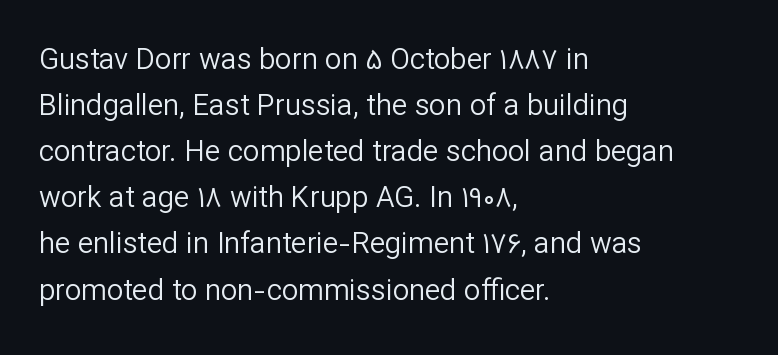
The image shows 29 px regular-weight sans-serif type, upright; set left-aligned, normal line spacing (1.59x), normal letter spacing, not underlined; low stroke contrast and a medium x-height.
